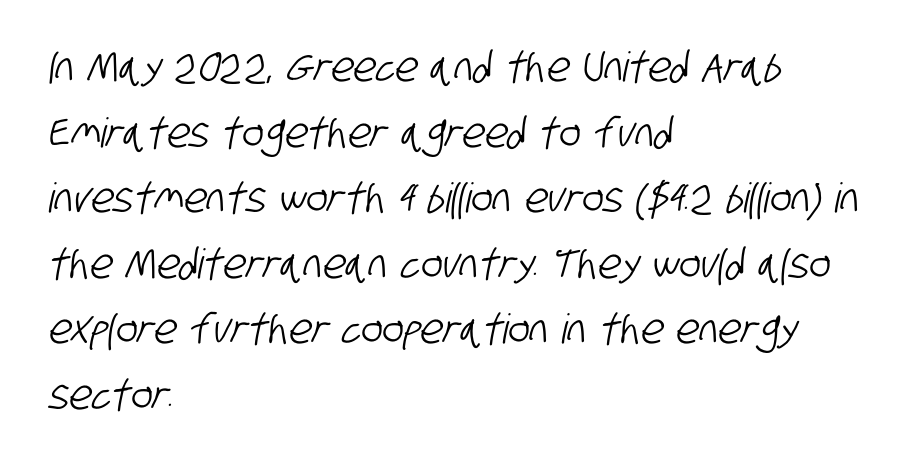
Q: Is the typeface a serif or a sans-serif typeface? A: Sans-serif.
Q: Is the text underlined? A: No.
Q: How is the paragraph aligned? A: Left-aligned.
Q: Is the spacing between letters normal or unusually wide? A: Normal.
Q: Is the spacing between lines tight, normal or loose? A: Normal.
Q: Width (condensed, normal, or wide)? A: Condensed.
Q: Stroke contrast? A: Low.
Q: x-height? A: Large.
Q: Monospaced? A: No.
